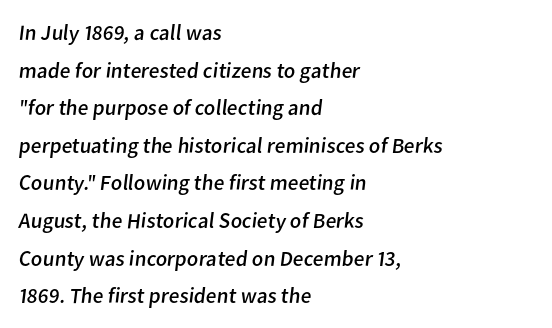
Honestly, there is no underline to notice here at all. Observe the ordinary spacing: letters are neighbours, not strangers. Casual observation: everything's shoved over to the left. No chunkiness to these letters — they're not bold.
